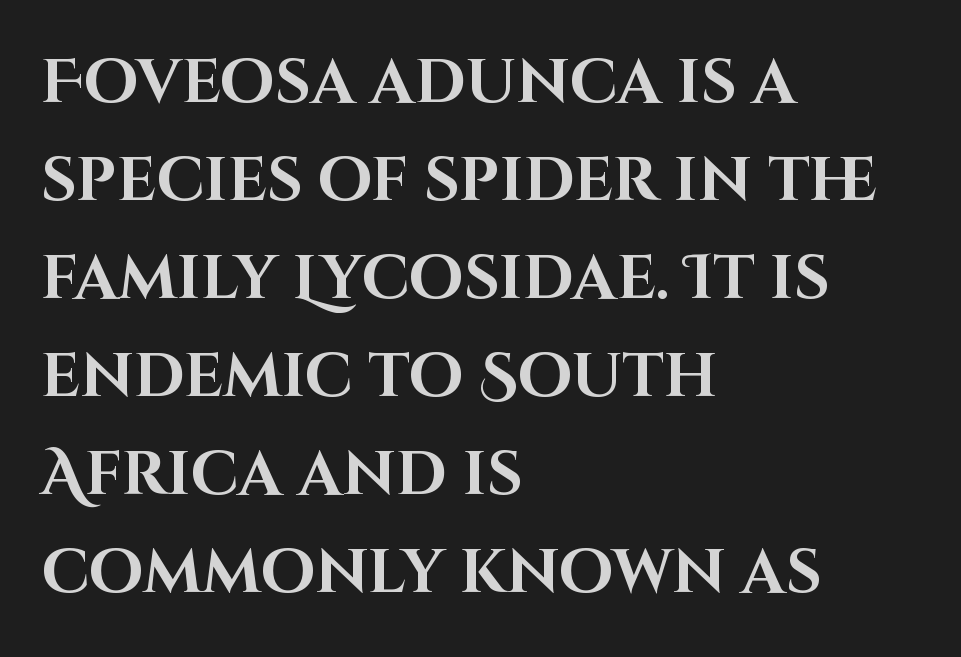
{"serif": "no", "italic": "no", "bold": "yes", "weight": "bold", "width": "normal", "stroke_contrast": "high", "x_height": "large", "monospaced": "no", "underline": "no", "align": "left", "line_spacing": "normal", "line_spacing_ratio": 1.58, "letter_spacing": "normal", "letter_spacing_em": 0.0, "glyph_px": 62}
